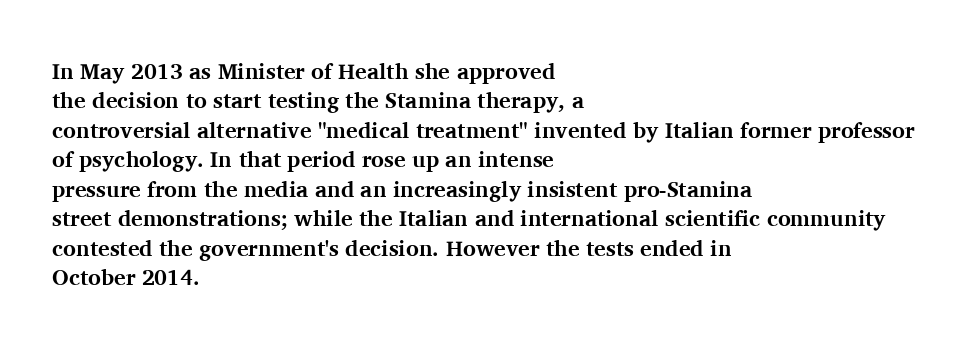
{"italic": "no", "bold": "yes", "underline": "no", "align": "left", "line_spacing": "normal", "line_spacing_ratio": 1.34, "letter_spacing": "normal", "letter_spacing_em": 0.0, "glyph_px": 22}
